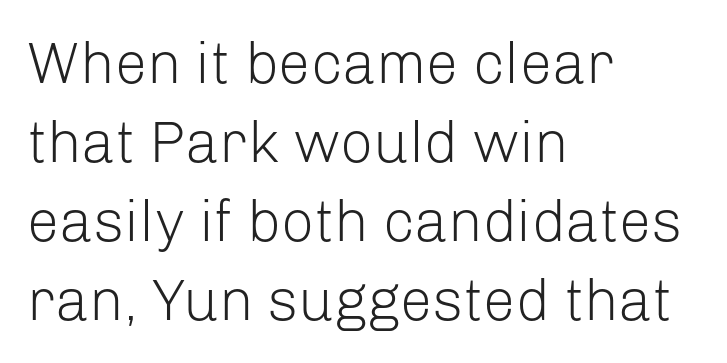
{"serif": "no", "italic": "no", "bold": "no", "weight": "light", "width": "normal", "stroke_contrast": "low", "x_height": "medium", "monospaced": "no", "underline": "no", "align": "left", "line_spacing": "normal", "line_spacing_ratio": 1.36, "letter_spacing": "normal", "letter_spacing_em": 0.0, "glyph_px": 58}
